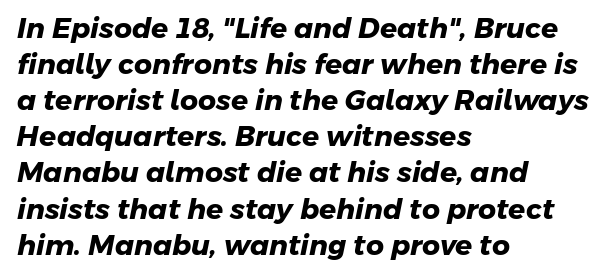
The image shows 28 px heavy sans-serif type; set left-aligned, normal line spacing (1.29x), normal letter spacing, not underlined; low stroke contrast and a medium x-height.
